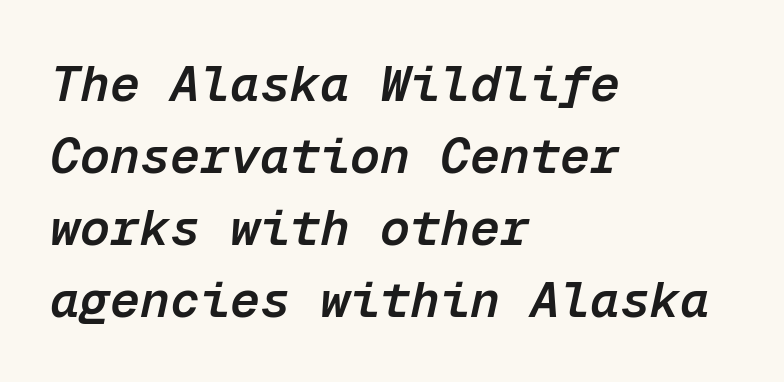
The image shows 50 px semibold type, italic (leaning right), monospaced; set left-aligned, normal line spacing (1.44x), normal letter spacing, not underlined; low stroke contrast and a medium x-height.
